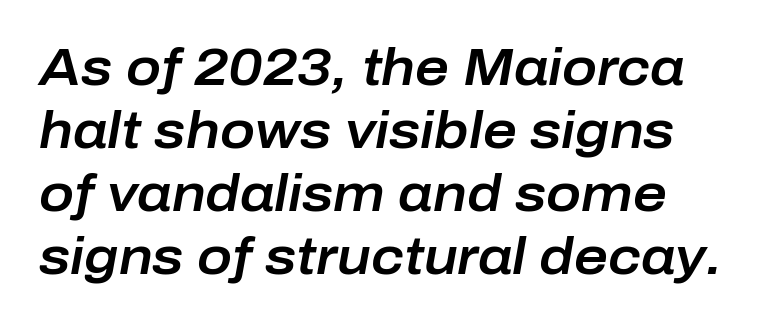
The image shows 52 px text type, italic (leaning right); set line spacing 1.21x, normal letter spacing, not underlined; low stroke contrast and a medium x-height.
